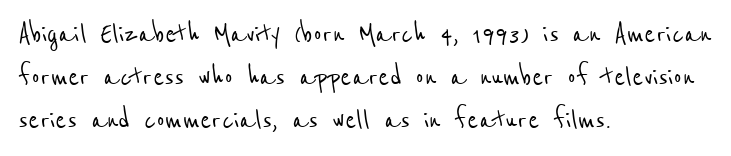
{"serif": "no", "width": "condensed", "stroke_contrast": "low", "x_height": "medium", "monospaced": "no", "underline": "no", "align": "left", "line_spacing": "normal", "line_spacing_ratio": 1.3, "letter_spacing": "normal", "letter_spacing_em": 0.0, "glyph_px": 33}
